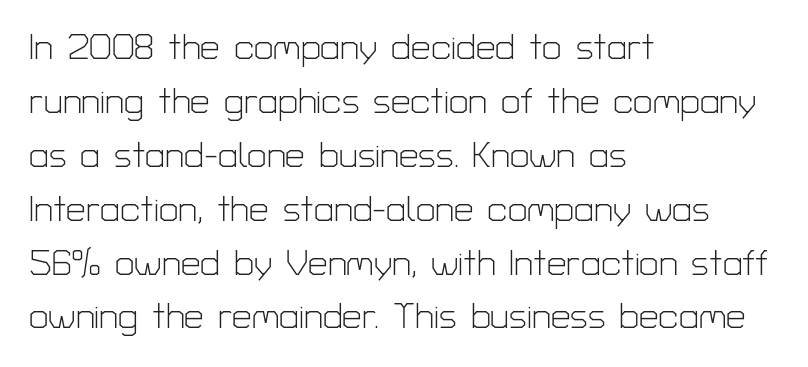
Q: Is the text bold? A: No.
Q: Is the text italic (slanted)? A: No, it is upright.
Q: Is the typeface a serif or a sans-serif typeface? A: Sans-serif.
Q: Is the text underlined? A: No.
Q: How is the paragraph aligned? A: Left-aligned.
Q: Is the spacing between letters normal or unusually wide? A: Normal.
Q: Is the spacing between lines tight, normal or loose? A: Normal.
Q: Width (condensed, normal, or wide)? A: Normal.
Q: Stroke contrast? A: Low.
Q: x-height? A: Medium.
Q: Monospaced? A: No.
